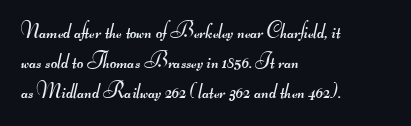
Q: Is the text bold? A: No.
Q: Is the text underlined? A: No.
Q: How is the paragraph aligned? A: Left-aligned.
Q: Is the spacing between letters normal or unusually wide? A: Normal.
Q: Is the spacing between lines tight, normal or loose? A: Normal.
